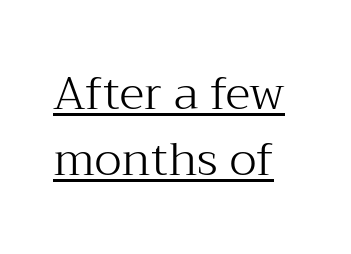
The image shows 46 px light serif type, upright; set left-aligned, normal line spacing (1.44x), normal letter spacing, underlined; medium stroke contrast and a medium x-height.
